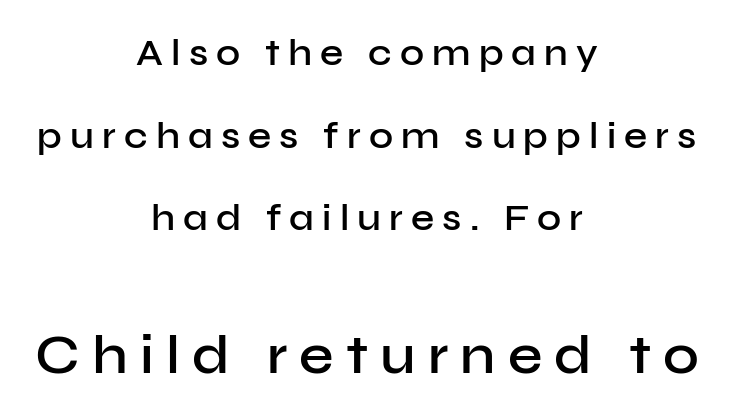
There is plenty of visible air inserted between adjacent glyphs. Any mark beneath the type? The region is blank. Grotesque or geometric, the face here clearly has no serifs. This sample trades compactness for vertical openness between lines. Proportional: the letters do not fall into vertical columns.
